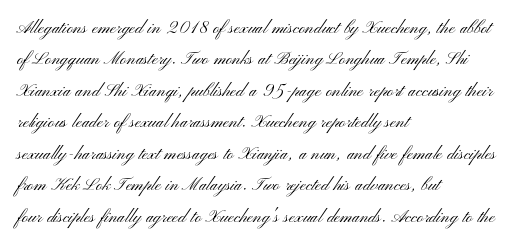
The line-height multiplier appears to be the usual default. The ragged edge is on the right, which tells us the setting is flush left. This sample uses plain, unmodified letter spacing. No letter is thick-stroked: the sample isn't bold.
